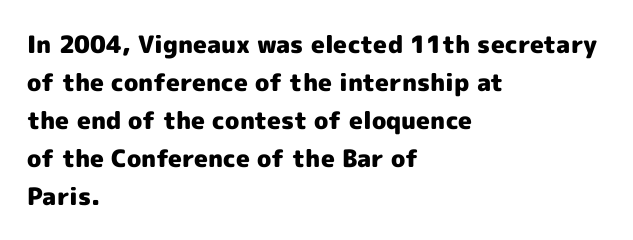
Q: Is the text bold? A: Yes.
Q: Is the text italic (slanted)? A: No, it is upright.
Q: Is the text underlined? A: No.
Q: How is the paragraph aligned? A: Left-aligned.
Q: Is the spacing between letters normal or unusually wide? A: Normal.
Q: Is the spacing between lines tight, normal or loose? A: Normal.
